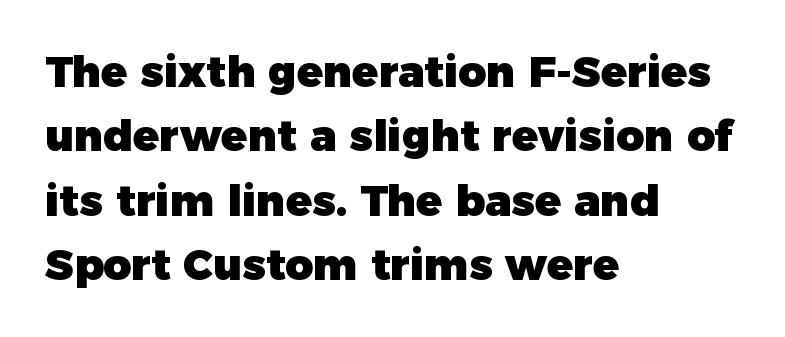
Vertical strokes here are truly vertical. The font family rendered here belongs to the sans-serif group. The gaps between neighbouring characters are ordinary and unremarkable. Successive baselines arrive at the customary interval.
